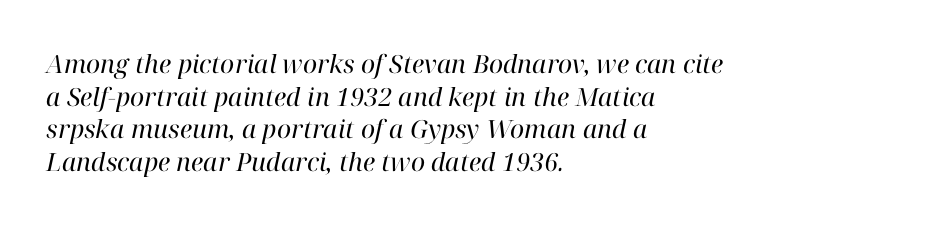
Q: Is the text bold? A: No.
Q: Is the text italic (slanted)? A: Yes, it leans right by about 12 degrees.
Q: Is the text underlined? A: No.
Q: How is the paragraph aligned? A: Left-aligned.
Q: Is the spacing between letters normal or unusually wide? A: Normal.
Q: Is the spacing between lines tight, normal or loose? A: Normal.
